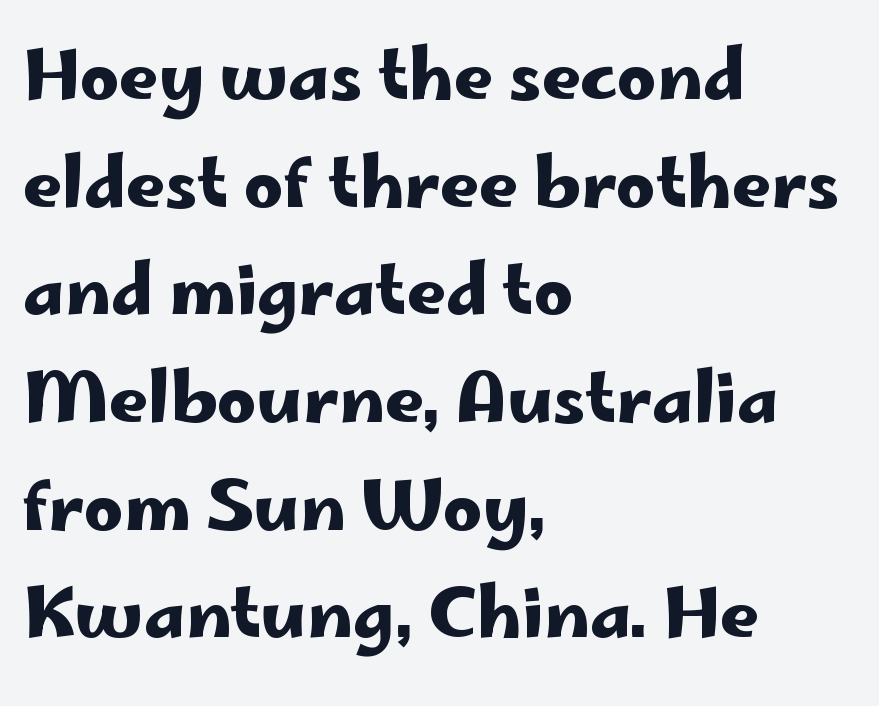
The rows are spaced the way most documents space them. This sample uses a sans-serif face. Vertical strokes here are truly vertical. This sample uses plain, unmodified letter spacing.
